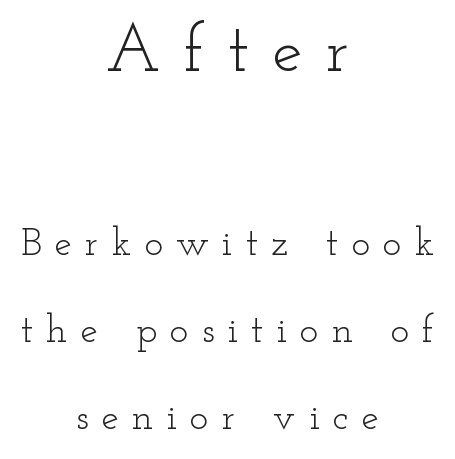
Stroke terminals: seriffed. In terms of posture, this sample is upright. Weight: not bold — regular or lighter. The lines are quadded center.
